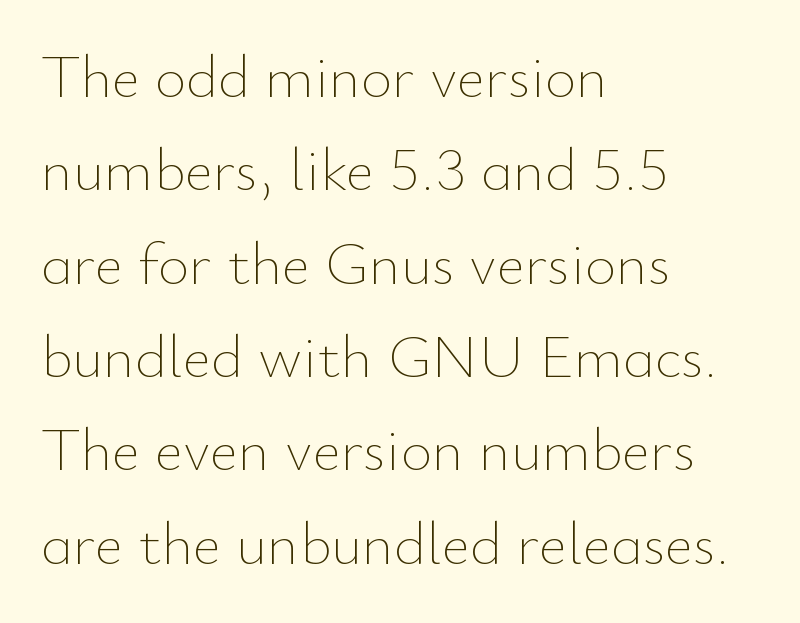
Compared with typical body copy, the letter spacing here is the same. Which margin do the lines hug? The left one — the right edge is uneven. This is the regular roman posture of the typeface. Quick note: underline off. On a weight scale, this lands at 450 or below. Vertical spacing — default.
